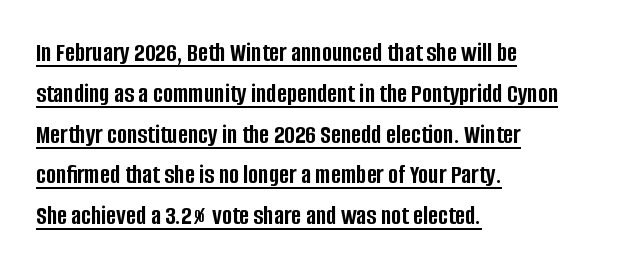
Summary of weight: heavy, a full bold. The face used here appears with an underline applied. Summary of vertical rhythm: regular, with standard interline spacing. If you drew a ruler down the left edge, every line would touch it. Caption: standard tracking, unaltered. Notice how the stems are strictly vertical — no italics here.
